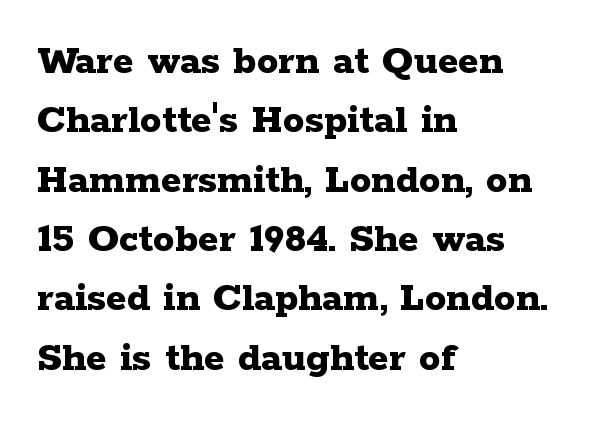
One glance says typical: line gaps are just what's usual. The characters display serif detailing at their extremities. The letters stand straight up with perfectly vertical stems. Anything drawn beneath the words? Only blank space.
